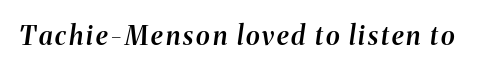
The whole block is typeset with a tilt. Check the space under the baseline: it is left empty. Each glyph is drawn with semibold strokes, heavier than normal yet not fully bold.
